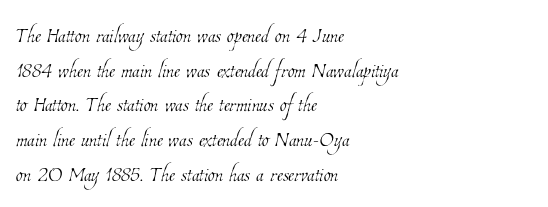
Q: Is the text bold? A: No.
Q: Is the text underlined? A: No.
Q: How is the paragraph aligned? A: Left-aligned.
Q: Is the spacing between letters normal or unusually wide? A: Normal.
Q: Width (condensed, normal, or wide)? A: Condensed.
Q: Stroke contrast? A: Low.
Q: x-height? A: Medium.
Q: Monospaced? A: No.
